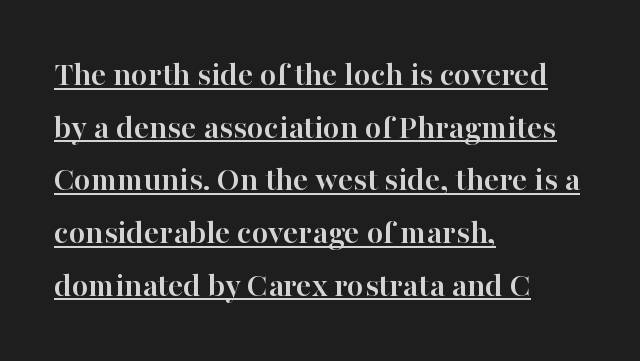
Q: Is the text bold? A: Yes.
Q: Is the text italic (slanted)? A: No, it is upright.
Q: Is the typeface a serif or a sans-serif typeface? A: Serif.
Q: Is the text underlined? A: Yes.
Q: How is the paragraph aligned? A: Left-aligned.
Q: Is the spacing between letters normal or unusually wide? A: Normal.
Q: Is the spacing between lines tight, normal or loose? A: Normal.
Q: Width (condensed, normal, or wide)? A: Normal.
Q: Stroke contrast? A: High.
Q: x-height? A: Medium.
Q: Monospaced? A: No.
